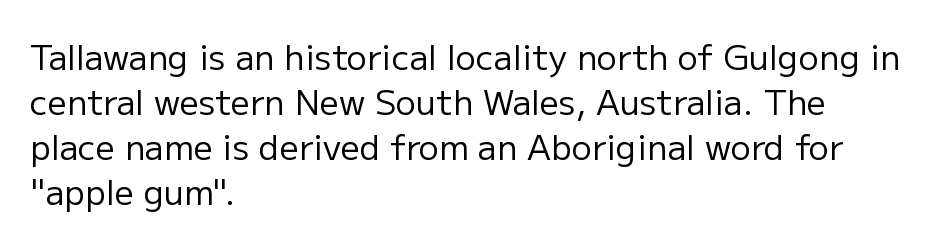
Q: Is the text bold? A: No.
Q: Is the text italic (slanted)? A: No, it is upright.
Q: Is the typeface a serif or a sans-serif typeface? A: Sans-serif.
Q: Is the text underlined? A: No.
Q: How is the paragraph aligned? A: Left-aligned.
Q: Is the spacing between letters normal or unusually wide? A: Normal.
Q: Is the spacing between lines tight, normal or loose? A: Normal.
Q: Width (condensed, normal, or wide)? A: Normal.
Q: Stroke contrast? A: Low.
Q: x-height? A: Medium.
Q: Monospaced? A: No.
